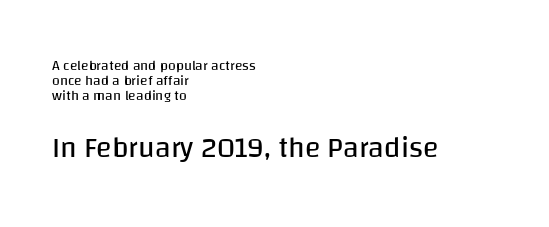
{"serif": "no", "italic": "no", "bold": "no", "weight": "regular", "width": "normal", "stroke_contrast": "low", "x_height": "large", "monospaced": "no", "underline": "no", "align": "left", "line_spacing": "tight", "line_spacing_ratio": 1.08, "letter_spacing": "normal", "letter_spacing_em": 0.0, "larger_block": "second", "size_ratio": 2.07, "glyph_px": 29}
